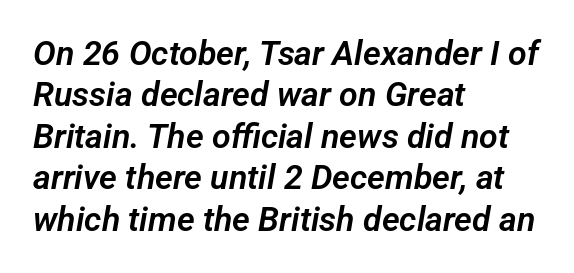
The image shows 34 px sans-serif type; set left-aligned, line spacing 1.22x, normal letter spacing, not underlined; low stroke contrast and a medium x-height.
